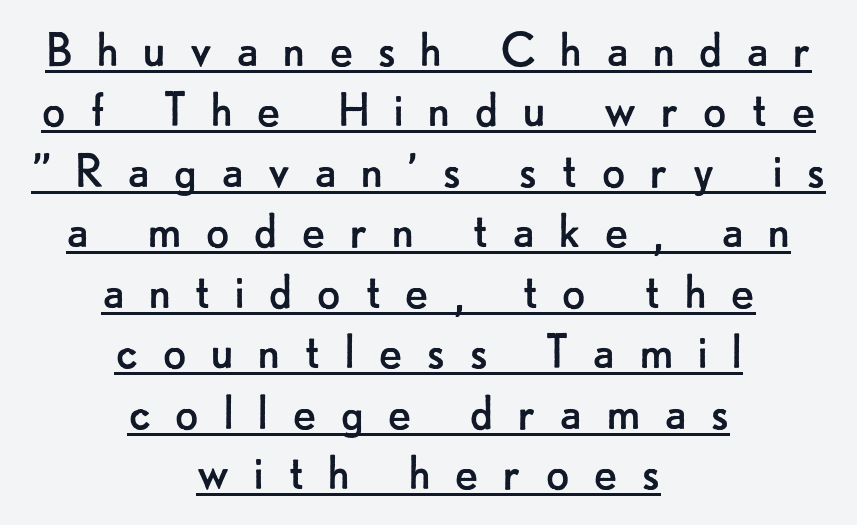
The image shows 56 px regular-weight sans-serif type, upright; set centered, tight line spacing (1.08x), unusually wide letter spacing (+0.41 em), underlined; low stroke contrast and a small x-height.
